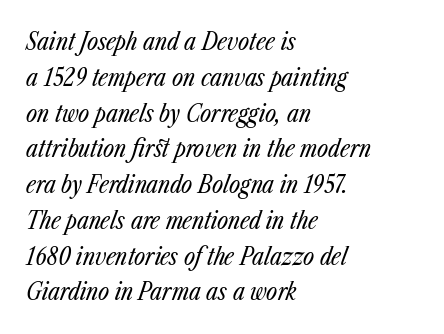
{"italic": "yes", "lean": "right", "slant_degrees": 23, "bold": "no", "underline": "no", "align": "left", "line_spacing": "normal", "line_spacing_ratio": 1.49, "letter_spacing": "normal", "letter_spacing_em": 0.0, "glyph_px": 24}
